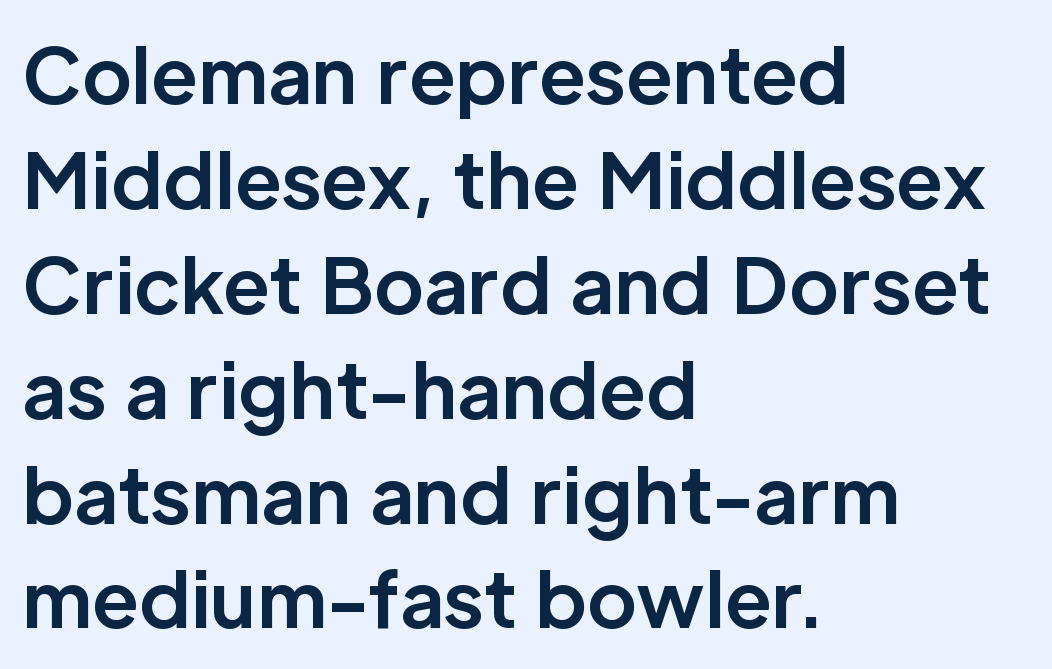
Q: Is the text bold? A: Yes.
Q: Is the text italic (slanted)? A: No, it is upright.
Q: Is the typeface a serif or a sans-serif typeface? A: Sans-serif.
Q: Is the text underlined? A: No.
Q: How is the paragraph aligned? A: Left-aligned.
Q: Is the spacing between letters normal or unusually wide? A: Normal.
Q: Is the spacing between lines tight, normal or loose? A: Normal.
Q: Width (condensed, normal, or wide)? A: Normal.
Q: Stroke contrast? A: Low.
Q: x-height? A: Medium.
Q: Monospaced? A: No.
